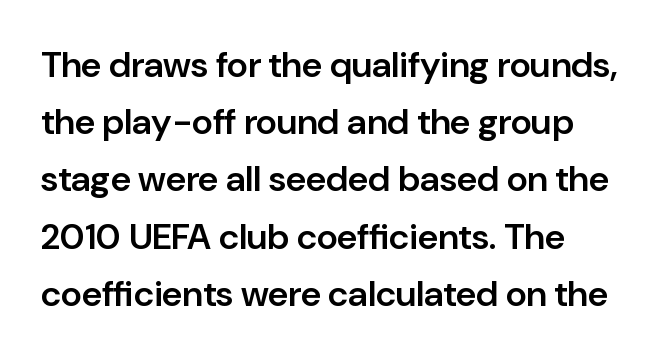
Q: Is the text bold? A: Semi-bold.
Q: Is the text italic (slanted)? A: No, it is upright.
Q: Is the typeface a serif or a sans-serif typeface? A: Sans-serif.
Q: Is the text underlined? A: No.
Q: Is the spacing between letters normal or unusually wide? A: Normal.
Q: Is the spacing between lines tight, normal or loose? A: Normal.
Q: Width (condensed, normal, or wide)? A: Normal.
Q: Stroke contrast? A: Low.
Q: x-height? A: Medium.
Q: Monospaced? A: No.
